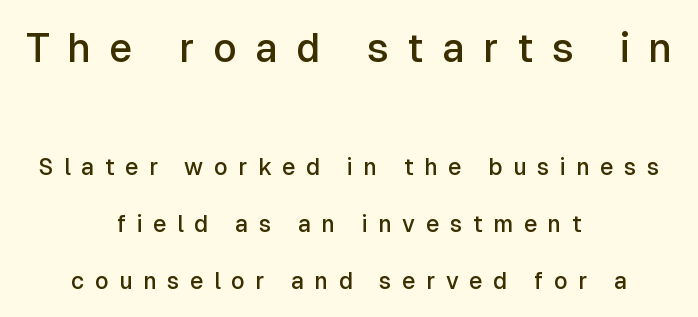
{"serif": "no", "italic": "no", "bold": "semi", "weight": "semibold", "width": "normal", "stroke_contrast": "low", "x_height": "medium", "monospaced": "no", "underline": "no", "align": "center", "line_spacing": "loose", "line_spacing_ratio": 2.46, "letter_spacing": "wide", "letter_spacing_em": 0.46, "larger_block": "first", "size_ratio": 1.74, "glyph_px": 40}
